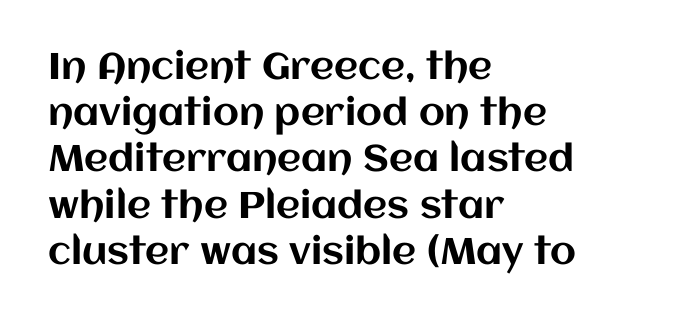
{"italic": "no", "width": "normal", "stroke_contrast": "medium", "x_height": "large", "monospaced": "no", "underline": "no", "align": "left", "line_spacing": "normal", "line_spacing_ratio": 1.25, "letter_spacing": "normal", "letter_spacing_em": 0.0, "glyph_px": 37}
